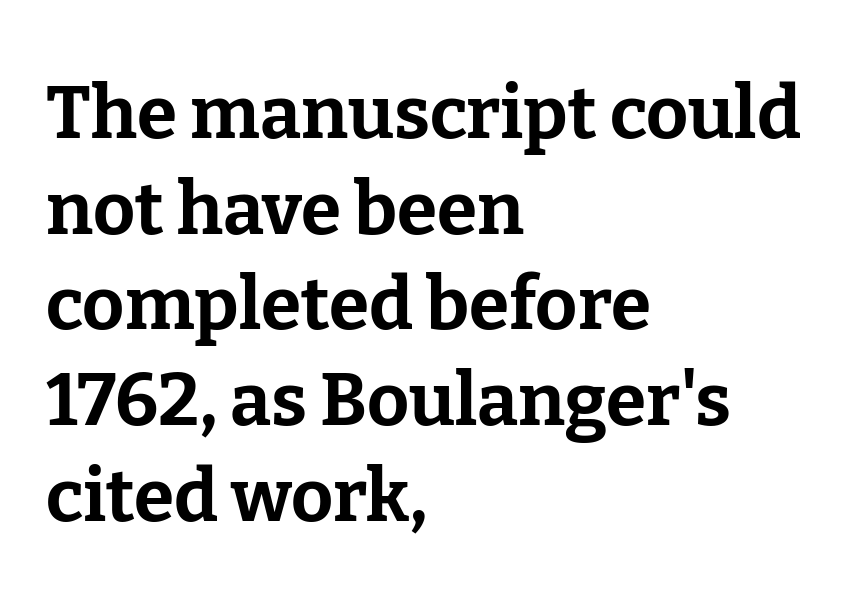
The image shows 73 px bold serif type, upright; set left-aligned, normal line spacing (1.31x), normal letter spacing, not underlined; low stroke contrast and a medium x-height.
